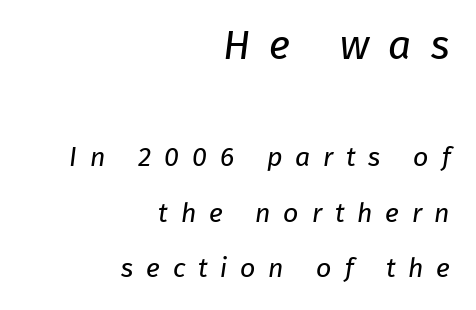
Q: Is the text bold? A: No.
Q: Is the typeface a serif or a sans-serif typeface? A: Sans-serif.
Q: Is the text underlined? A: No.
Q: How is the paragraph aligned? A: Right-aligned.
Q: Is the spacing between letters normal or unusually wide? A: Unusually wide.
Q: Is the spacing between lines tight, normal or loose? A: Loose.
Q: Which block of text is set in a larger size, the first (top) or the second (bottom)? A: The first (top) one.
Q: Width (condensed, normal, or wide)? A: Normal.
Q: Stroke contrast? A: Low.
Q: x-height? A: Medium.
Q: Monospaced? A: No.
